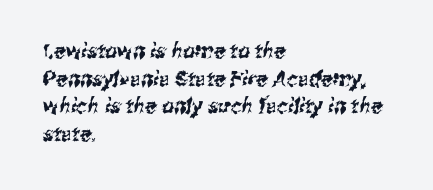
Q: Is the text underlined? A: No.
Q: How is the paragraph aligned? A: Left-aligned.
Q: Is the spacing between letters normal or unusually wide? A: Normal.
Q: Is the spacing between lines tight, normal or loose? A: Normal.
